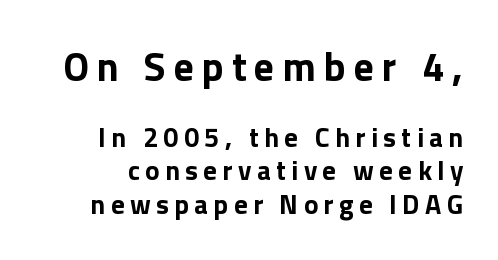
{"serif": "no", "italic": "no", "bold": "yes", "weight": "bold", "width": "normal", "x_height": "medium", "monospaced": "no", "underline": "no", "line_spacing_ratio": 1.23, "letter_spacing": "wide", "letter_spacing_em": 0.2, "larger_block": "first", "size_ratio": 1.48, "glyph_px": 40}
